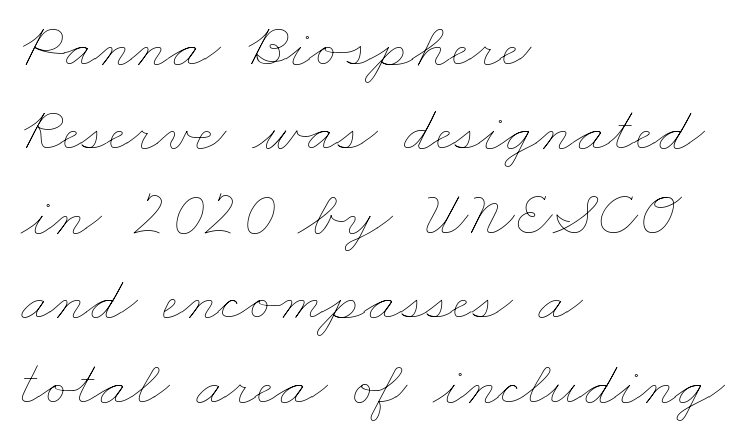
The image shows 65 px thin, wide type; set left-aligned, normal line spacing (1.3x), normal letter spacing, not underlined; low stroke contrast and a small x-height.
